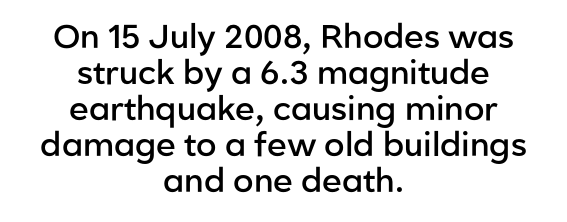
{"serif": "no", "italic": "no", "bold": "semi", "weight": "semibold", "width": "normal", "stroke_contrast": "low", "x_height": "medium", "monospaced": "no", "underline": "no", "align": "center", "line_spacing": "tight", "line_spacing_ratio": 1.09, "letter_spacing": "normal", "letter_spacing_em": 0.0, "glyph_px": 33}
